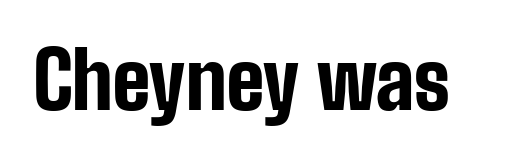
Q: Is the text bold? A: Yes.
Q: Is the text italic (slanted)? A: No, it is upright.
Q: Is the typeface a serif or a sans-serif typeface? A: Sans-serif.
Q: Is the text underlined? A: No.
Q: Is the spacing between letters normal or unusually wide? A: Normal.
Q: Width (condensed, normal, or wide)? A: Condensed.
Q: Stroke contrast? A: Low.
Q: x-height? A: Medium.
Q: Monospaced? A: No.
